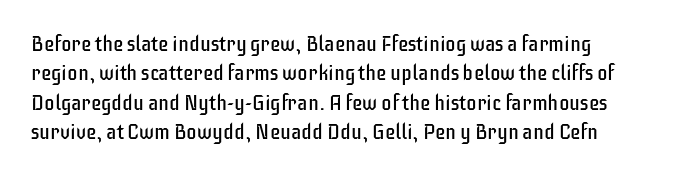
The image shows 21 px text type, upright; set left-aligned, normal line spacing (1.4x), normal letter spacing, not underlined.
